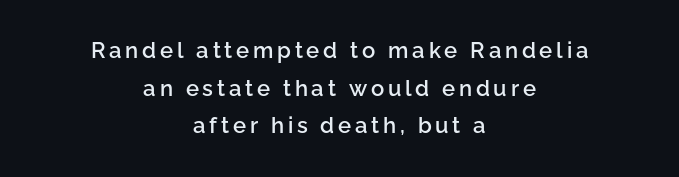
In terms of posture, this sample is upright. The rag falls on both sides of this text block equally. Strokes here are thickened, but only to semibold level. Any mark beneath the type? The region is blank.
